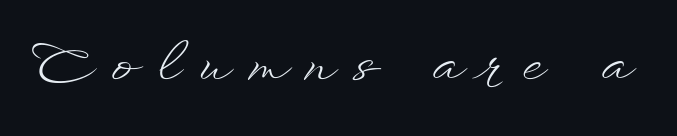
The image shows 52 px light, wide type; set unusually wide letter spacing (+0.39 em), not underlined; low stroke contrast and a small x-height.
